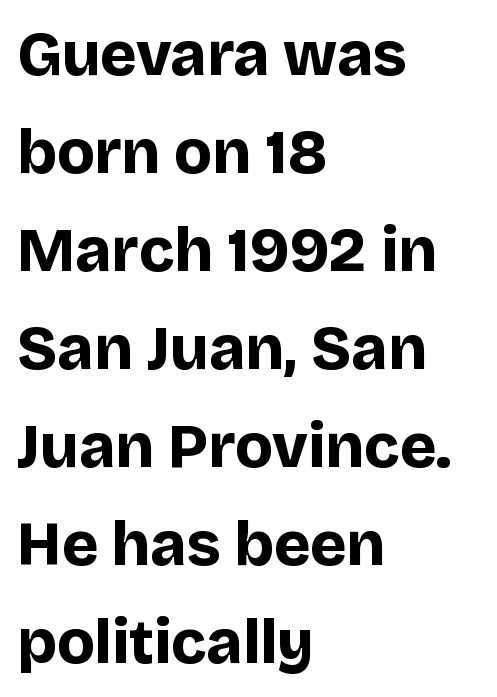
The image shows 62 px bold sans-serif type, upright; set left-aligned, normal line spacing (1.58x), normal letter spacing, not underlined; low stroke contrast and a large x-height.
